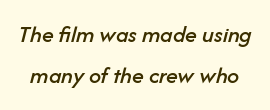
Tracking value appears to be zero — textbook default spacing. It's the slanting kind of type. Plain, unruled lines of type.
